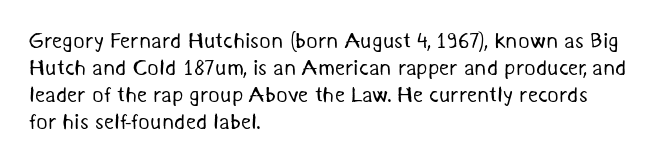
The image shows 22 px text type; set left-aligned, line spacing 1.22x, normal letter spacing, not underlined.
